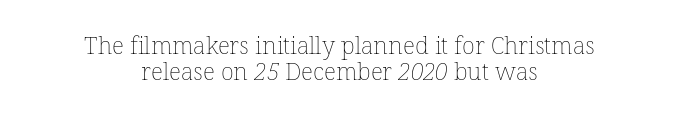
Q: Is the text bold? A: No.
Q: Is the text underlined? A: No.
Q: How is the paragraph aligned? A: Centered.
Q: Is the spacing between letters normal or unusually wide? A: Normal.
Q: Is the spacing between lines tight, normal or loose? A: Tight.
